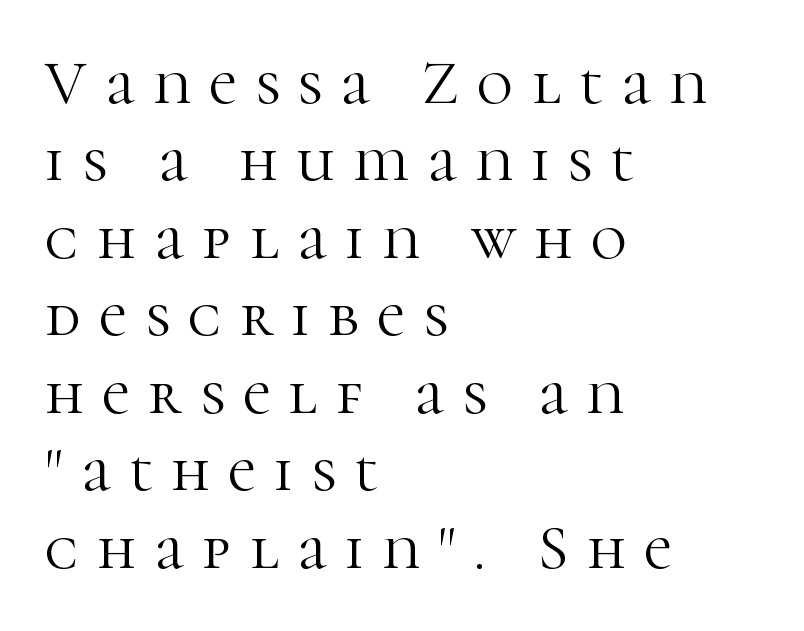
{"serif": "yes", "italic": "no", "bold": "no", "weight": "light", "width": "normal", "stroke_contrast": "high", "x_height": "medium", "monospaced": "no", "underline": "no", "align": "left", "line_spacing": "normal", "line_spacing_ratio": 1.25, "letter_spacing": "wide", "letter_spacing_em": 0.3, "glyph_px": 62}
